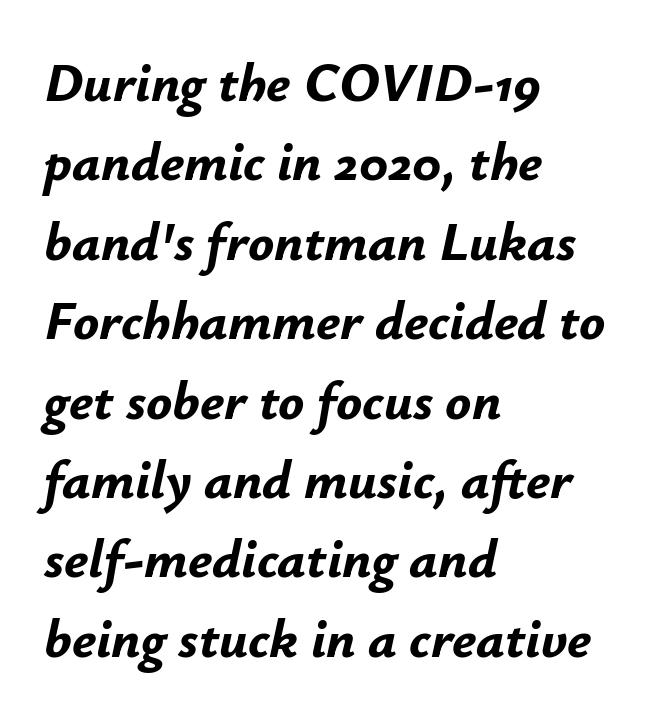
Q: Is the text bold? A: Yes.
Q: Is the text italic (slanted)? A: Yes, it leans right by about 12 degrees.
Q: Is the text underlined? A: No.
Q: How is the paragraph aligned? A: Left-aligned.
Q: Is the spacing between letters normal or unusually wide? A: Normal.
Q: Is the spacing between lines tight, normal or loose? A: Normal.
Q: Width (condensed, normal, or wide)? A: Normal.
Q: Stroke contrast? A: Low.
Q: x-height? A: Small.
Q: Monospaced? A: No.
